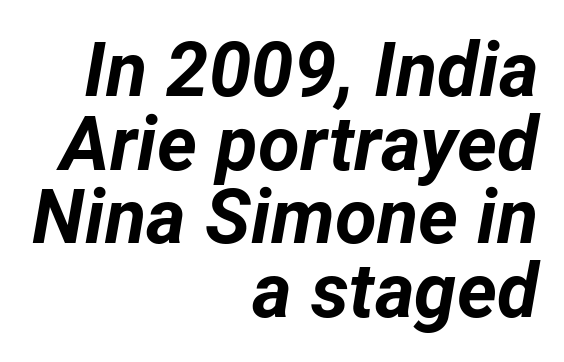
The image shows 76 px bold type, italic (leaning right); set right-aligned, tight line spacing (0.97x), normal letter spacing, not underlined; low stroke contrast and a medium x-height.
